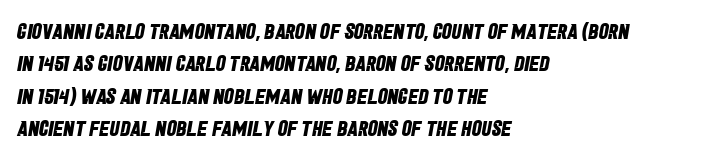
In CSS terms this would be text-align: left. Weight: bold. Tracking value appears to be zero — textbook default spacing. The passage shown stacks its lines at a standard gap.
